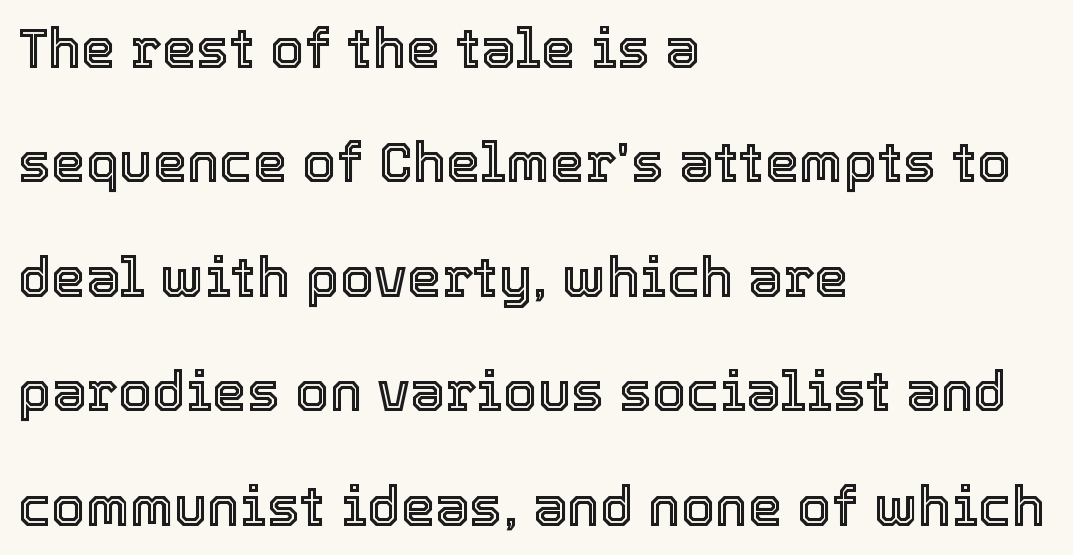
The image shows 55 px text type, upright; set left-aligned, loose line spacing (2.08x), normal letter spacing, not underlined; a medium x-height.
